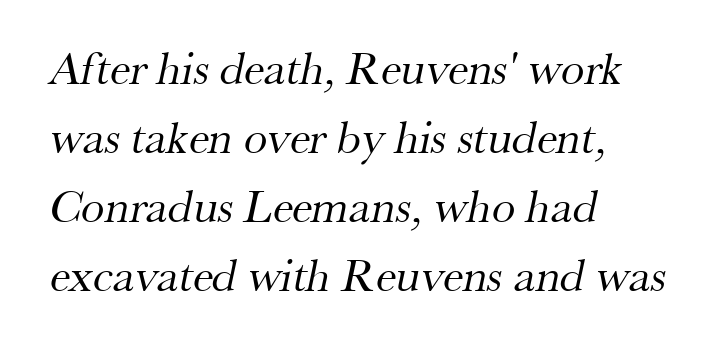
Q: Is the text bold? A: No.
Q: Is the typeface a serif or a sans-serif typeface? A: Serif.
Q: Is the text underlined? A: No.
Q: How is the paragraph aligned? A: Left-aligned.
Q: Is the spacing between letters normal or unusually wide? A: Normal.
Q: Is the spacing between lines tight, normal or loose? A: Normal.
Q: Width (condensed, normal, or wide)? A: Normal.
Q: Stroke contrast? A: Medium.
Q: x-height? A: Small.
Q: Monospaced? A: No.
